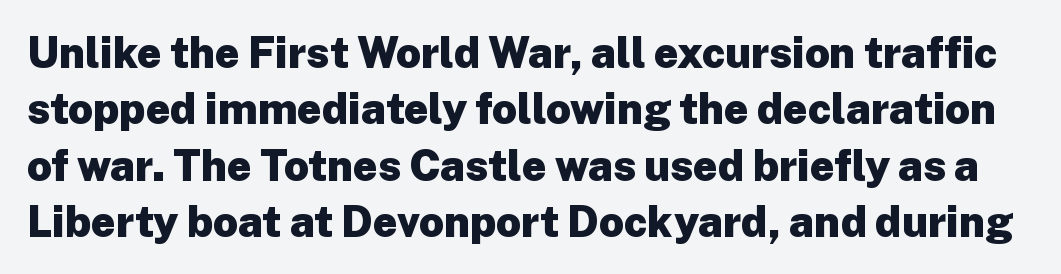
What's the leading like? Ordinary, nothing unusual. Compared with typical body copy, the letter spacing here is the same. Unlike italic type, these characters show no tilt at all. The area under the type is left untouched. The passage shown is typed in a proportional face where columns would drift. To sum up the face: it is a sans, with no serifs.
